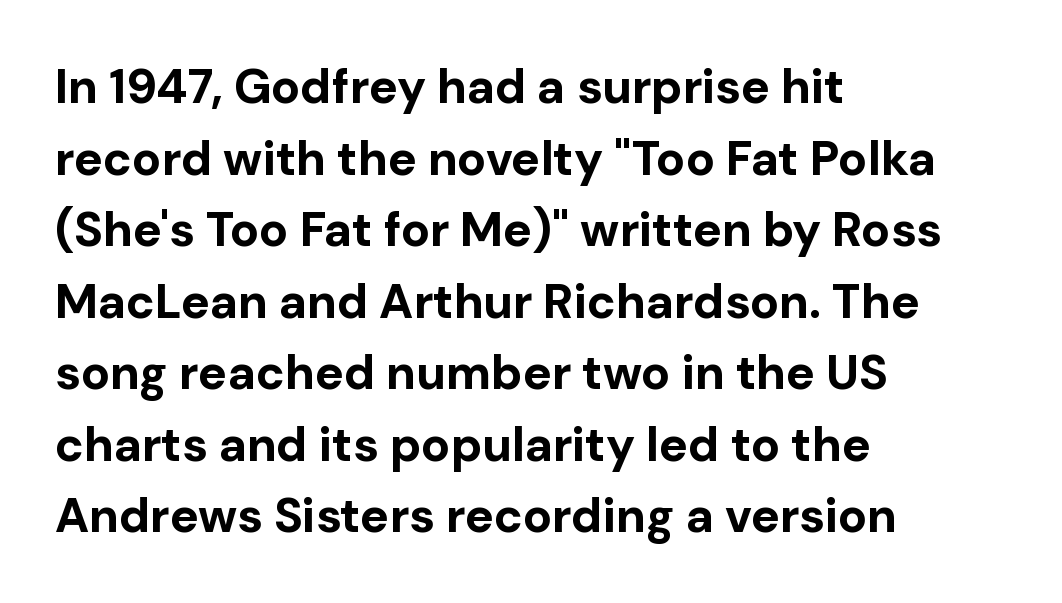
Line spacing here is normal. Tracking value appears to be zero — textbook default spacing. One-word summary of the alignment: left. A full-strength bold gives these letters their thick strokes.
